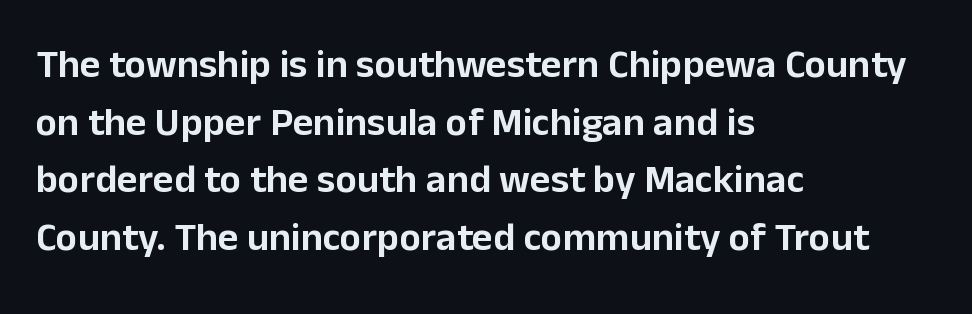
{"serif": "no", "italic": "no", "width": "normal", "stroke_contrast": "low", "x_height": "medium", "monospaced": "no", "underline": "no", "align": "left", "line_spacing": "normal", "line_spacing_ratio": 1.44, "letter_spacing": "normal", "letter_spacing_em": 0.0, "glyph_px": 40}
